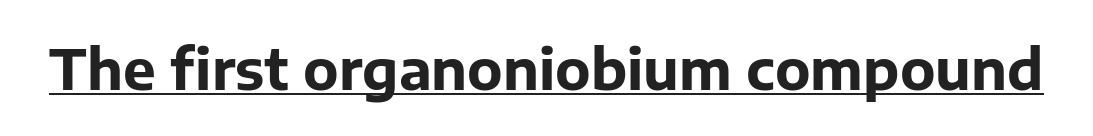
The typesetting leans heavy: a genuine bold. There is no visible air inserted between adjacent glyphs. A baseline rule has been typeset under these characters. Stroke terminals: plain, sans-serif.
